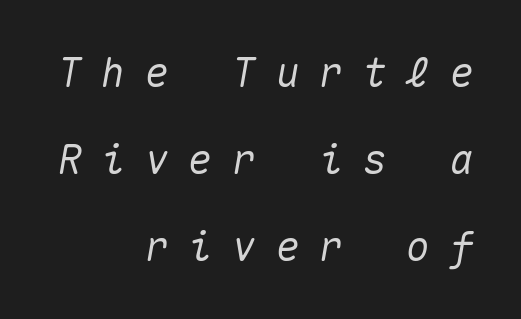
{"italic": "yes", "lean": "right", "slant_degrees": 10, "width": "normal", "stroke_contrast": "medium", "x_height": "medium", "monospaced": "yes", "underline": "no", "align": "right", "line_spacing": "loose", "line_spacing_ratio": 2.17, "letter_spacing": "wide", "letter_spacing_em": 0.49, "glyph_px": 40}
